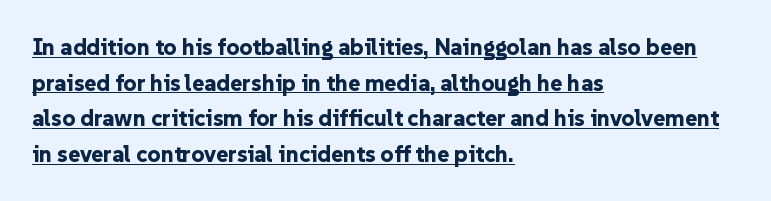
Heavy-handed strokes throughout: this text is bold. The passage shown is underscored from start to finish. The vertical gap from one line to the next is medium. The typesetter chose a ragged-right arrangement here.
